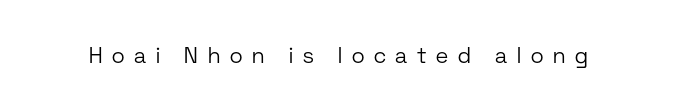
{"italic": "no", "bold": "no", "underline": "no", "letter_spacing": "wide", "letter_spacing_em": 0.44, "glyph_px": 22}
